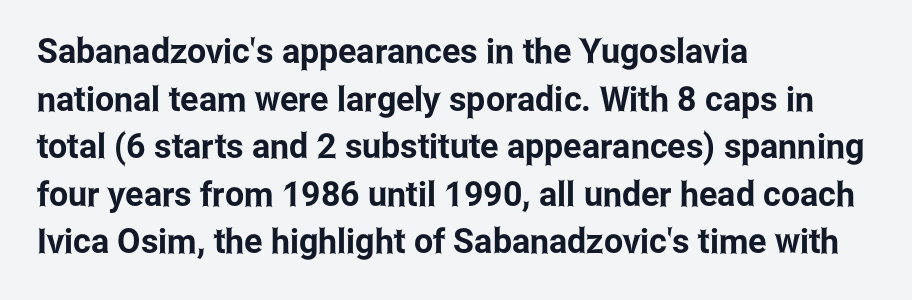
{"serif": "no", "italic": "no", "width": "condensed", "stroke_contrast": "low", "x_height": "medium", "monospaced": "no", "underline": "no", "align": "left", "line_spacing": "normal", "line_spacing_ratio": 1.4, "letter_spacing": "normal", "letter_spacing_em": 0.0, "glyph_px": 34}
